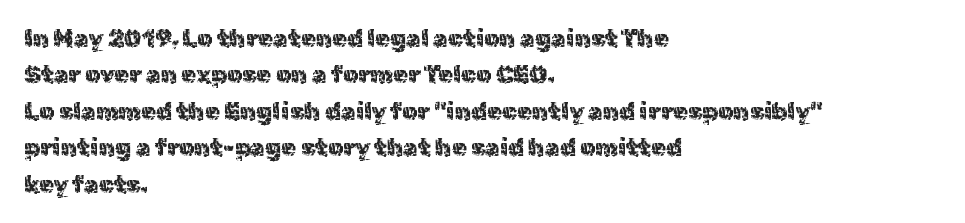
The image shows 24 px text type, upright; set left-aligned, normal line spacing (1.52x), normal letter spacing, not underlined.
